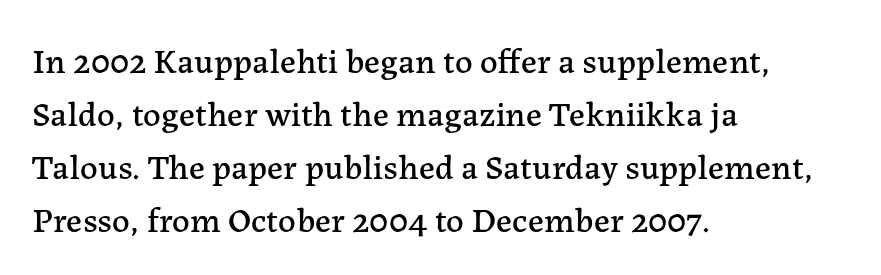
Examine the stroke ends and you'll spot serifs. Each letter keeps its own natural width here, so spacing adapts to shape. Summary of vertical rhythm: regular, with standard interline spacing. Bare-footed words on every line.
